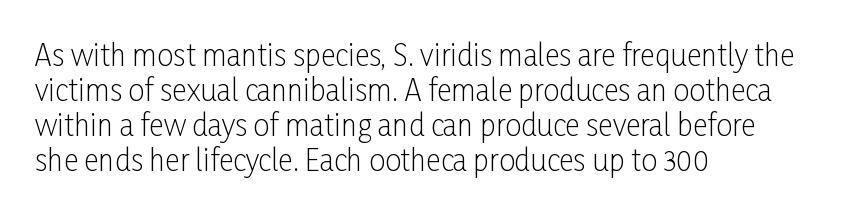
{"serif": "no", "italic": "no", "bold": "no", "weight": "light", "width": "condensed", "stroke_contrast": "low", "x_height": "medium", "monospaced": "no", "underline": "no", "align": "left", "line_spacing_ratio": 1.21, "letter_spacing": "normal", "letter_spacing_em": 0.0, "glyph_px": 29}
